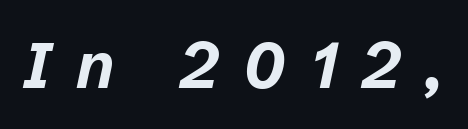
The image shows 65 px bold type, italic (leaning right); set unusually wide letter spacing (+0.4 em), not underlined; low stroke contrast and a medium x-height.
